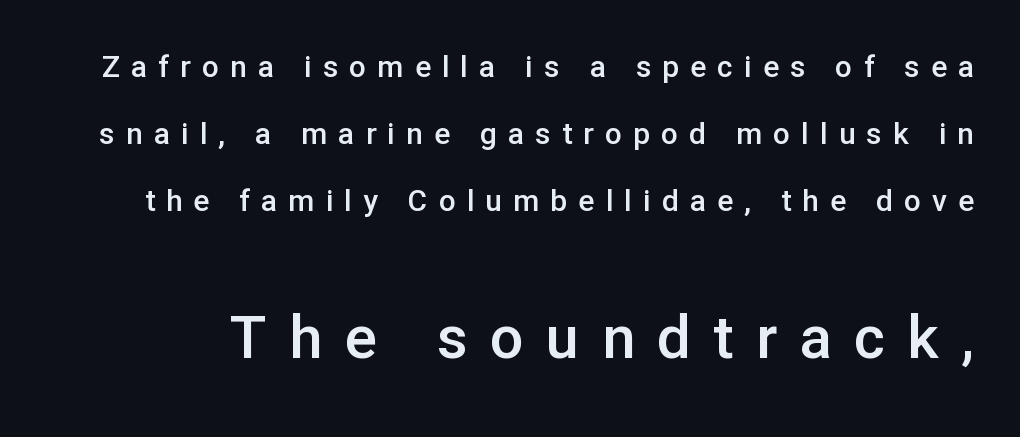
{"serif": "no", "italic": "no", "bold": "semi", "weight": "semibold", "width": "normal", "stroke_contrast": "low", "x_height": "medium", "monospaced": "no", "underline": "no", "line_spacing": "loose", "line_spacing_ratio": 2.24, "letter_spacing": "wide", "letter_spacing_em": 0.37, "larger_block": "second", "size_ratio": 2.0, "glyph_px": 60}
